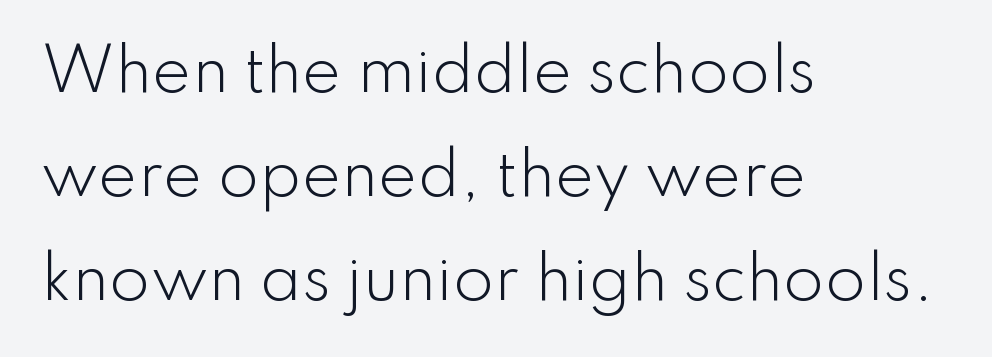
{"serif": "no", "italic": "no", "bold": "no", "weight": "light", "width": "normal", "stroke_contrast": "low", "x_height": "small", "monospaced": "no", "underline": "no", "align": "left", "line_spacing_ratio": 1.76, "letter_spacing": "normal", "letter_spacing_em": 0.0, "glyph_px": 59}
